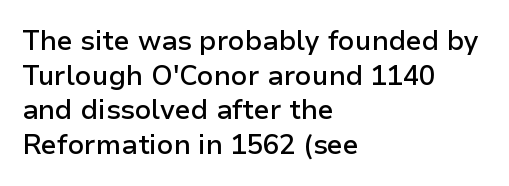
The image shows 27 px text type, upright; set left-aligned, normal line spacing (1.28x), normal letter spacing, not underlined.
